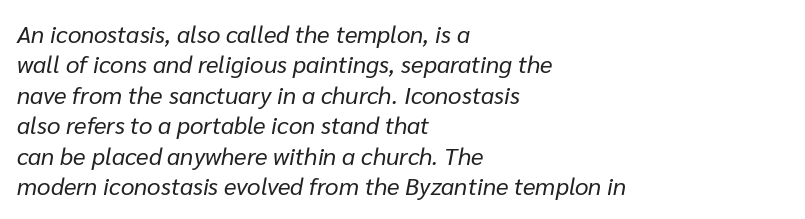
Q: Is the text bold? A: No.
Q: Is the text italic (slanted)? A: Yes, it leans right by about 10 degrees.
Q: Is the text underlined? A: No.
Q: How is the paragraph aligned? A: Left-aligned.
Q: Is the spacing between letters normal or unusually wide? A: Normal.
Q: Is the spacing between lines tight, normal or loose? A: Normal.
